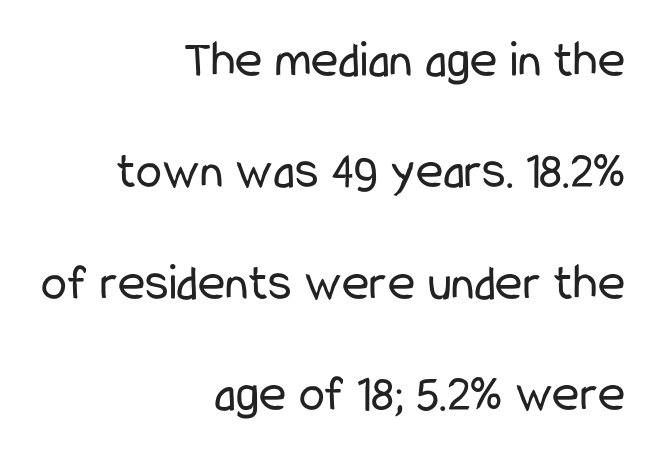
A typesetter would call this proportional, since set widths differ per character. The compositor pushed each line to the right boundary. Heft: none added — not bold. Posture: straight, roman, zero tilt. Is the letter spacing exaggerated? No — it looks like the ordinary default.
